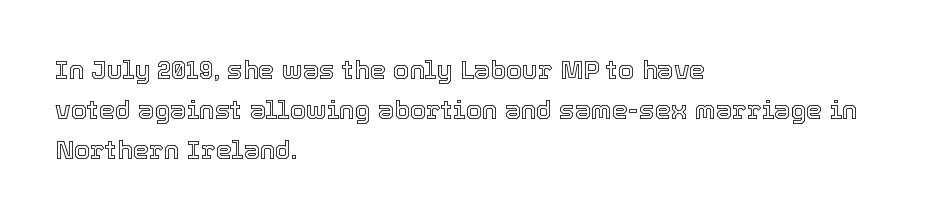
Descender tails drop into unmarked territory. Each word holds together tightly as a unit, with standard inter-letter gaps. Style check: upright. A student would call this left alignment; a typographer would say flush left, rag right. If you measured baseline to baseline, you'd find a middling distance.
